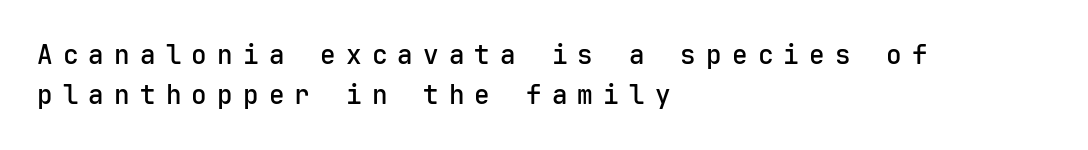
{"italic": "no", "bold": "semi", "underline": "no", "align": "left", "line_spacing": "normal", "line_spacing_ratio": 1.55, "letter_spacing": "wide", "letter_spacing_em": 0.39, "glyph_px": 26}
